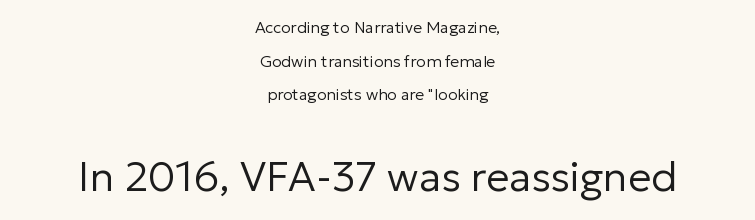
The image shows 41 px regular-weight sans-serif type, upright; set centered, loose line spacing (2.1x), normal letter spacing, not underlined; the second (bottom) block is 2.56x larger; low stroke contrast and a medium x-height.
